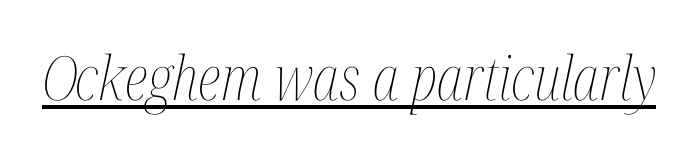
Do the characters align in a grid? No, the font is proportional. Is the letter spacing exaggerated? No — it looks like the ordinary default. Unbolded letterforms with no extra heft. Is the type slanted? Yes — the strokes lean at a clear angle. Compared with undecorated copy, this sample adds a rule below the words.
